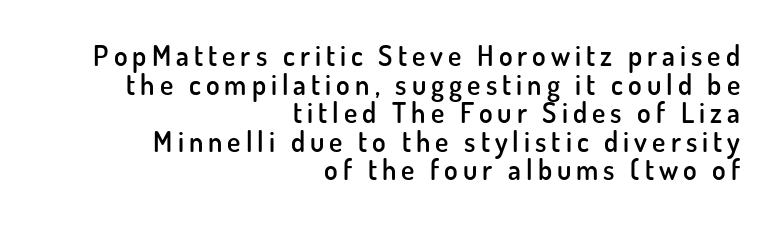
The image shows 28 px semibold sans-serif type, upright; set right-aligned, tight line spacing (1.02x), not underlined; low stroke contrast and a small x-height.
